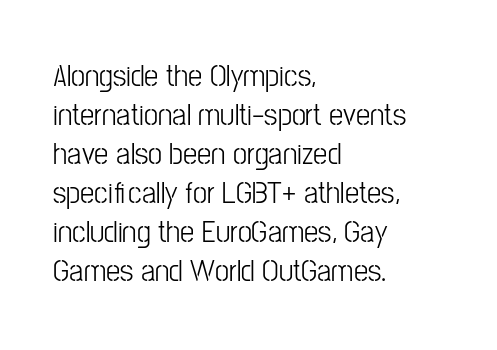
The image shows 32 px light, condensed sans-serif type, upright; set left-aligned, line spacing 1.22x, normal letter spacing, not underlined; low stroke contrast and a medium x-height.
